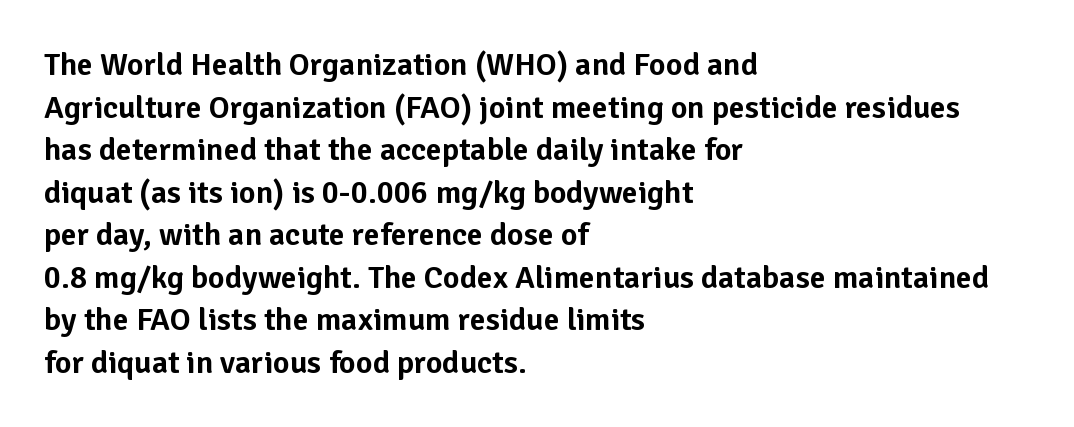
Every character sits straight up, as roman type does. Think of a printed novel: that variable character pitch is what you see here. Decoration check: the copy has no underline. Is there much room between lines? A standard amount, neither cramped nor airy. The characters display no serif detailing; their extremities are plain. Observe the ordinary spacing: letters are neighbours, not strangers.
